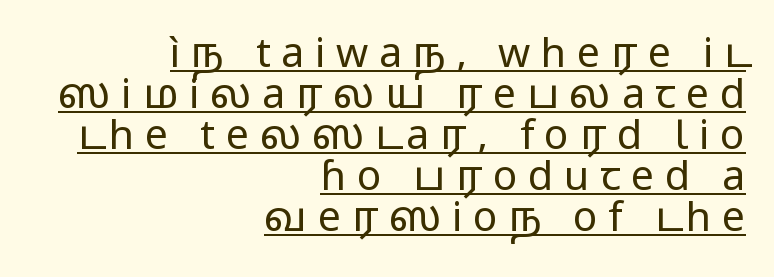
The image shows 41 px regular-weight, wide sans-serif type, upright; set right-aligned, tight line spacing (1.0x), unusually wide letter spacing (+0.26 em), underlined; low stroke contrast and a medium x-height.
